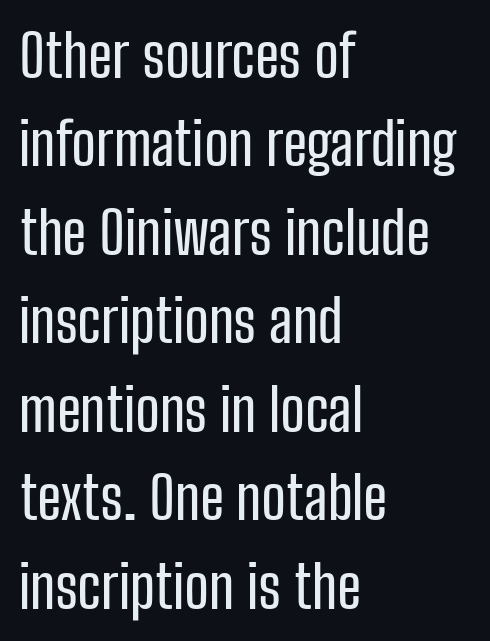
Q: Is the text italic (slanted)? A: No, it is upright.
Q: Is the typeface a serif or a sans-serif typeface? A: Sans-serif.
Q: Is the text underlined? A: No.
Q: How is the paragraph aligned? A: Left-aligned.
Q: Is the spacing between letters normal or unusually wide? A: Normal.
Q: Is the spacing between lines tight, normal or loose? A: Normal.
Q: Width (condensed, normal, or wide)? A: Condensed.
Q: Stroke contrast? A: Low.
Q: x-height? A: Medium.
Q: Monospaced? A: No.
